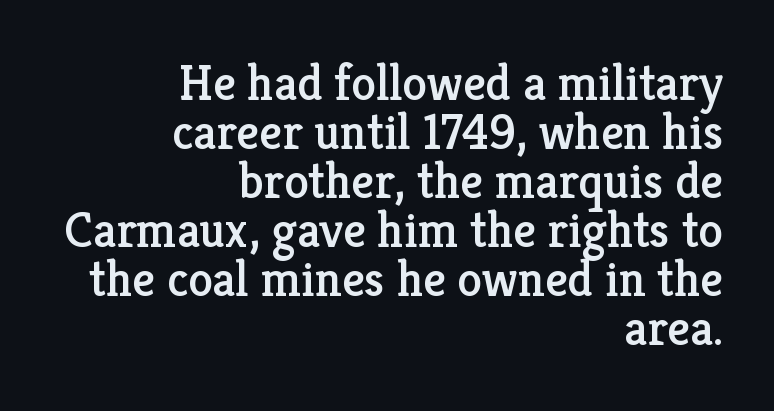
Q: Is the text italic (slanted)? A: No, it is upright.
Q: Is the typeface a serif or a sans-serif typeface? A: Serif.
Q: Is the text underlined? A: No.
Q: How is the paragraph aligned? A: Right-aligned.
Q: Is the spacing between letters normal or unusually wide? A: Normal.
Q: Is the spacing between lines tight, normal or loose? A: Tight.
Q: Width (condensed, normal, or wide)? A: Normal.
Q: Stroke contrast? A: Low.
Q: x-height? A: Medium.
Q: Monospaced? A: No.
